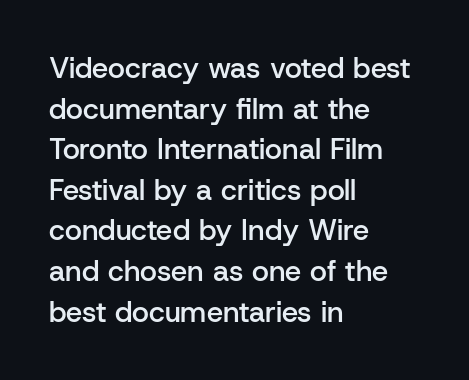
This sample has the flowing, uneven cadence of proportional lettering. Visually the block forms a straight wall on the left and a jagged coastline on the right. Interline gaps are of average width in this sample. Font category for this specimen: sans-serif. Is the type bold? Partly — it's a semibold, heavier than regular but not fully bold. Notice how the stems are strictly vertical — no italics here.
